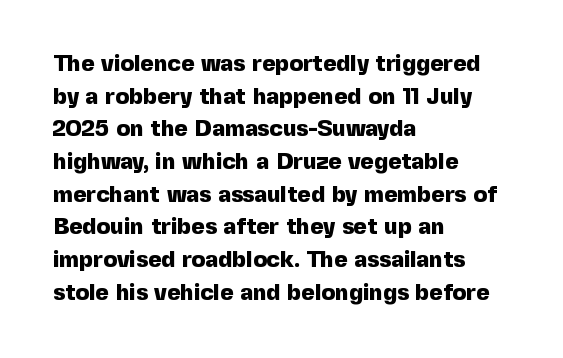
Here the glyphs are tracked normally, forming tight word shapes. One-word summary of the alignment: left. In terms of posture, this sample is upright. Notice how thick the strokes are: this is what a full bold looks like. The lines sit at an ordinary, default distance from one another.
